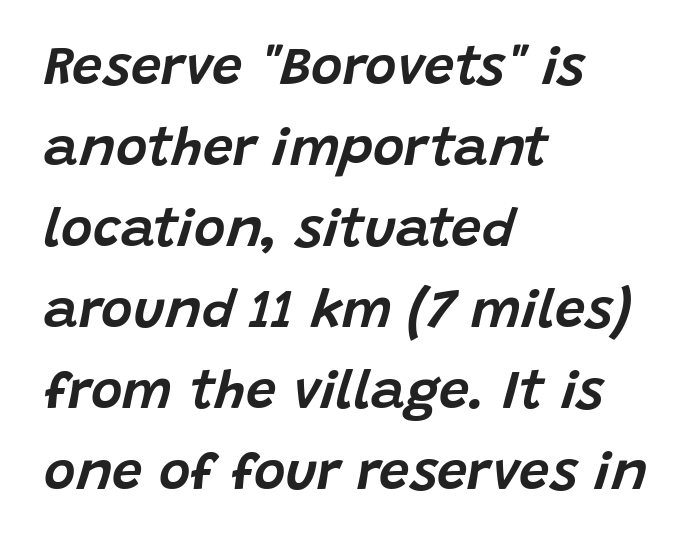
{"italic": "yes", "lean": "right", "slant_degrees": 15, "width": "normal", "stroke_contrast": "low", "x_height": "large", "monospaced": "no", "underline": "no", "align": "left", "line_spacing": "normal", "line_spacing_ratio": 1.5, "letter_spacing": "normal", "letter_spacing_em": 0.0, "glyph_px": 54}
